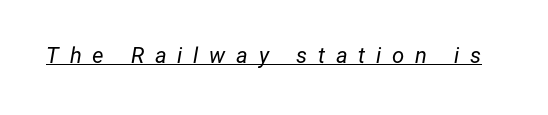
{"italic": "yes", "lean": "right", "slant_degrees": 12, "bold": "no", "underline": "yes", "letter_spacing": "wide", "letter_spacing_em": 0.49, "glyph_px": 22}
